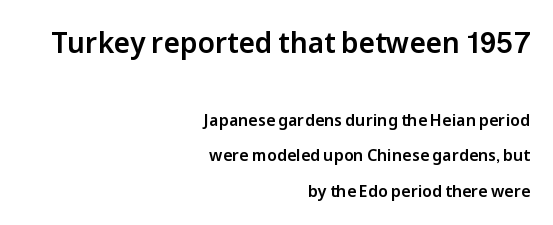
Q: Is the text italic (slanted)? A: No, it is upright.
Q: Is the typeface a serif or a sans-serif typeface? A: Sans-serif.
Q: Is the text underlined? A: No.
Q: How is the paragraph aligned? A: Right-aligned.
Q: Is the spacing between letters normal or unusually wide? A: Normal.
Q: Is the spacing between lines tight, normal or loose? A: Loose.
Q: Which block of text is set in a larger size, the first (top) or the second (bottom)? A: The first (top) one.
Q: Width (condensed, normal, or wide)? A: Normal.
Q: Stroke contrast? A: Low.
Q: x-height? A: Medium.
Q: Monospaced? A: No.
